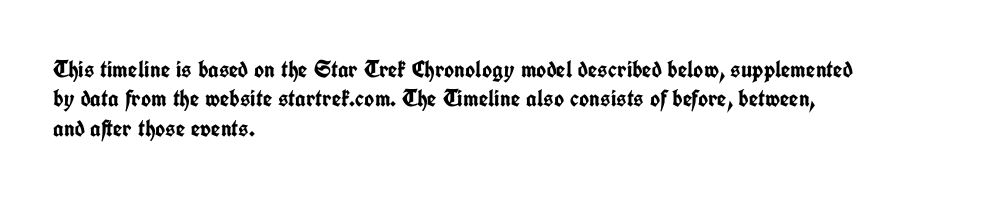
The image shows 24 px bold type, upright; set left-aligned, line spacing 1.22x, normal letter spacing, not underlined.
